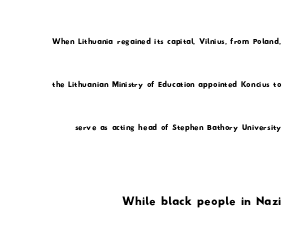
Q: Is the typeface a serif or a sans-serif typeface? A: Sans-serif.
Q: Is the text underlined? A: No.
Q: How is the paragraph aligned? A: Right-aligned.
Q: Is the spacing between letters normal or unusually wide? A: Normal.
Q: Is the spacing between lines tight, normal or loose? A: Loose.
Q: Which block of text is set in a larger size, the first (top) or the second (bottom)? A: The second (bottom) one.
Q: Width (condensed, normal, or wide)? A: Wide.
Q: Stroke contrast? A: Low.
Q: x-height? A: Small.
Q: Monospaced? A: No.
